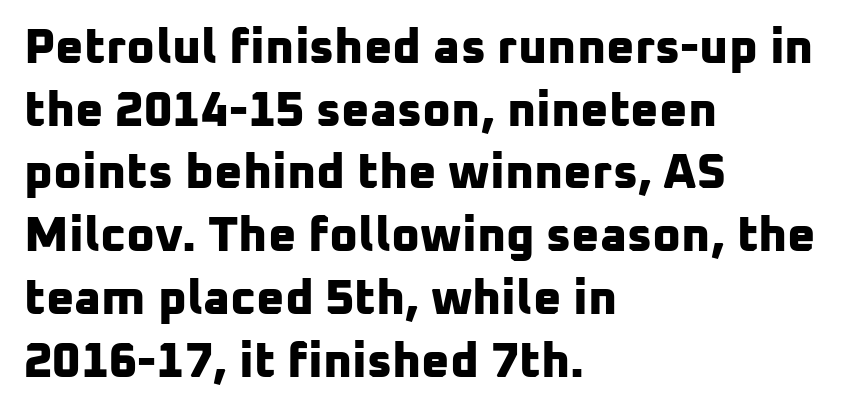
Q: Is the text bold? A: Yes.
Q: Is the typeface a serif or a sans-serif typeface? A: Sans-serif.
Q: Is the text underlined? A: No.
Q: How is the paragraph aligned? A: Left-aligned.
Q: Is the spacing between letters normal or unusually wide? A: Normal.
Q: Is the spacing between lines tight, normal or loose? A: Normal.
Q: Width (condensed, normal, or wide)? A: Normal.
Q: Stroke contrast? A: Low.
Q: x-height? A: Medium.
Q: Monospaced? A: No.
